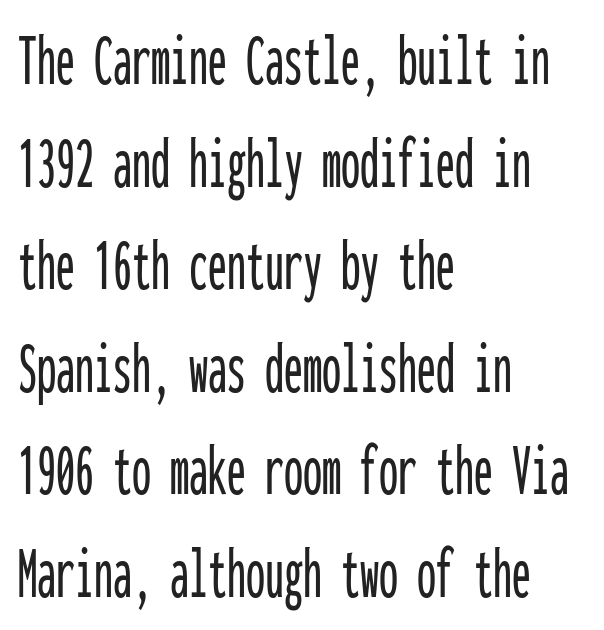
In terms of letterform style, serifs are entirely absent. Each row of text sits above clean, open space. In terms of letterspacing, this is plain default setting. The rag falls on the right side of this text block. Unlike italic type, these characters show no tilt at all.
